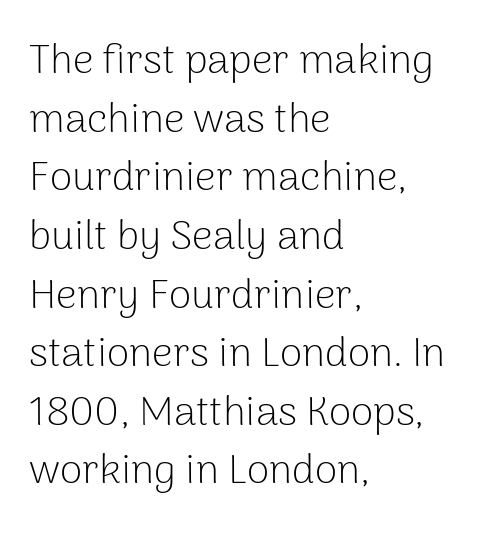
Q: Is the text bold? A: No.
Q: Is the text italic (slanted)? A: No, it is upright.
Q: Is the typeface a serif or a sans-serif typeface? A: Sans-serif.
Q: Is the text underlined? A: No.
Q: How is the paragraph aligned? A: Left-aligned.
Q: Is the spacing between letters normal or unusually wide? A: Normal.
Q: Is the spacing between lines tight, normal or loose? A: Normal.
Q: Width (condensed, normal, or wide)? A: Normal.
Q: Stroke contrast? A: Low.
Q: x-height? A: Medium.
Q: Monospaced? A: No.
